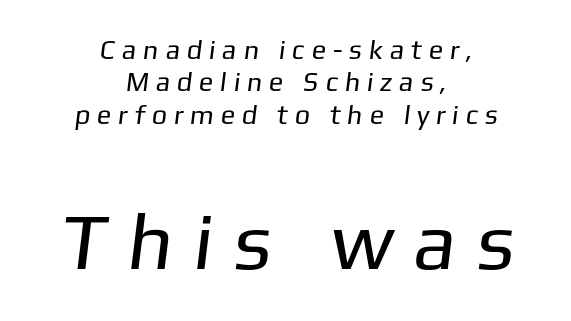
{"serif": "no", "bold": "no", "weight": "regular", "width": "normal", "stroke_contrast": "low", "x_height": "medium", "monospaced": "no", "underline": "no", "align": "center", "line_spacing_ratio": 1.2, "letter_spacing": "wide", "letter_spacing_em": 0.25, "larger_block": "second", "size_ratio": 2.96, "glyph_px": 80}
